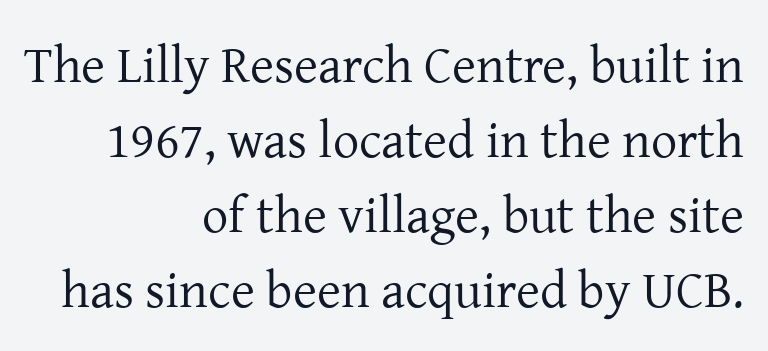
A flush-right, rag-left setting is used for this passage. Glyph-to-glyph distance matches everyday printed text. No extra ink here — the face is not bold. In terms of posture, this sample is upright.
